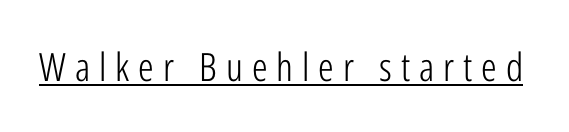
Q: Is the text bold? A: No.
Q: Is the text italic (slanted)? A: No, it is upright.
Q: Is the typeface a serif or a sans-serif typeface? A: Sans-serif.
Q: Is the text underlined? A: Yes.
Q: Is the spacing between letters normal or unusually wide? A: Unusually wide.
Q: Width (condensed, normal, or wide)? A: Condensed.
Q: Stroke contrast? A: Low.
Q: x-height? A: Medium.
Q: Monospaced? A: No.
